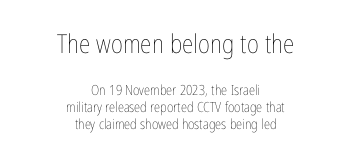
Q: Is the text bold? A: No.
Q: Is the text italic (slanted)? A: No, it is upright.
Q: Is the text underlined? A: No.
Q: How is the paragraph aligned? A: Centered.
Q: Is the spacing between letters normal or unusually wide? A: Normal.
Q: Which block of text is set in a larger size, the first (top) or the second (bottom)? A: The first (top) one.
